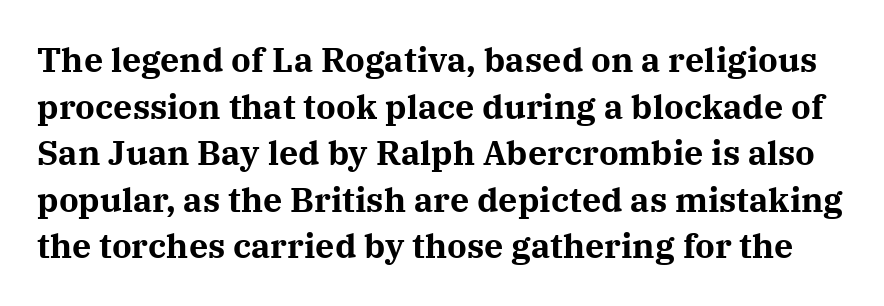
The image shows 34 px bold serif type, upright; set normal line spacing (1.37x), normal letter spacing, not underlined; medium stroke contrast and a medium x-height.
